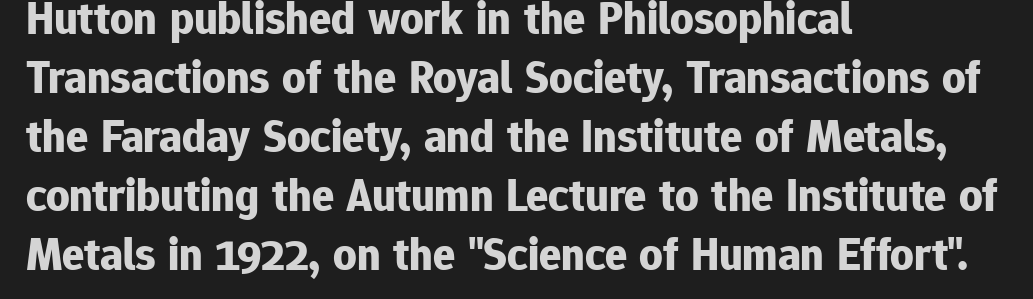
The image shows 46 px bold sans-serif type, upright; set left-aligned, normal line spacing (1.28x), normal letter spacing, not underlined; low stroke contrast and a medium x-height.
